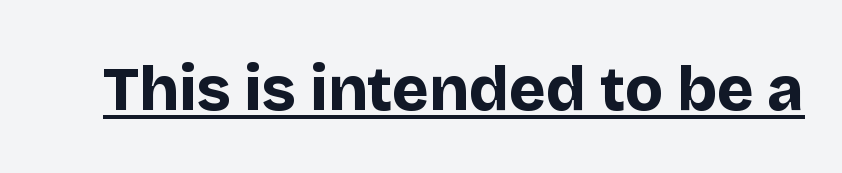
Q: Is the text bold? A: Yes.
Q: Is the text italic (slanted)? A: No, it is upright.
Q: Is the typeface a serif or a sans-serif typeface? A: Sans-serif.
Q: Is the text underlined? A: Yes.
Q: Is the spacing between letters normal or unusually wide? A: Normal.
Q: Width (condensed, normal, or wide)? A: Normal.
Q: Stroke contrast? A: Low.
Q: x-height? A: Large.
Q: Monospaced? A: No.
